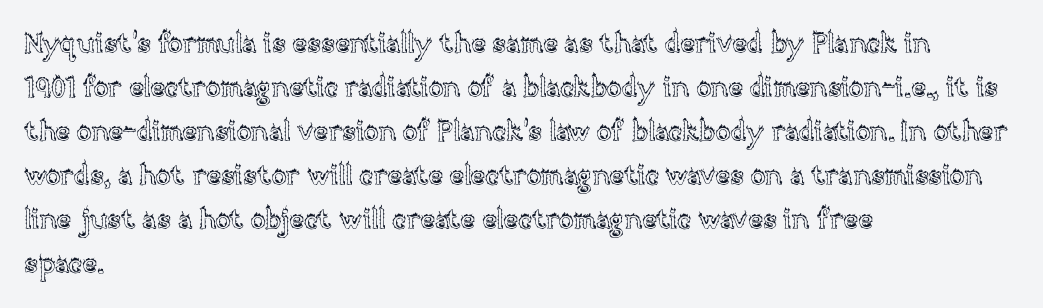
Q: Is the text italic (slanted)? A: No, it is upright.
Q: Is the text underlined? A: No.
Q: How is the paragraph aligned? A: Left-aligned.
Q: Is the spacing between letters normal or unusually wide? A: Normal.
Q: Is the spacing between lines tight, normal or loose? A: Normal.
Q: Width (condensed, normal, or wide)? A: Normal.
Q: x-height? A: Large.
Q: Monospaced? A: No.
